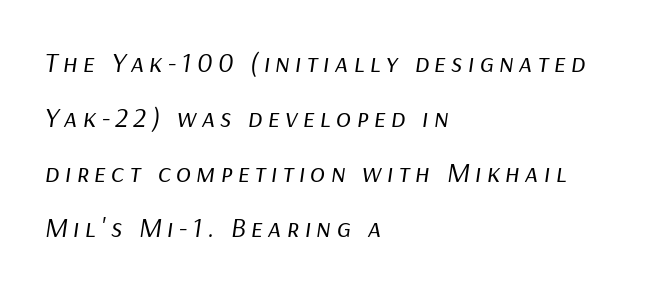
The space beneath each line is pristine and unruled. These lines stand farther apart than default settings would place them. Characters are canted at an angle relative to the baseline's perpendicular. A typesetter would call this proportional, since set widths differ per character. Nothing heavy about these letters — not bold at all. Typeset ragged right — the left edge is the straight one.
